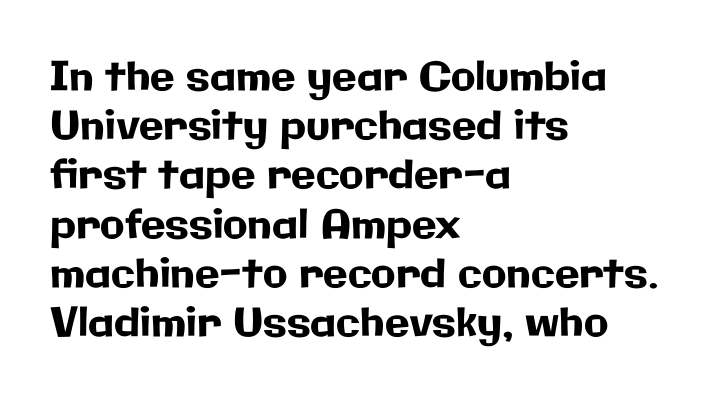
The image shows 40 px sans-serif type, upright; set left-aligned, line spacing 1.23x, normal letter spacing, not underlined; low stroke contrast and a medium x-height.
